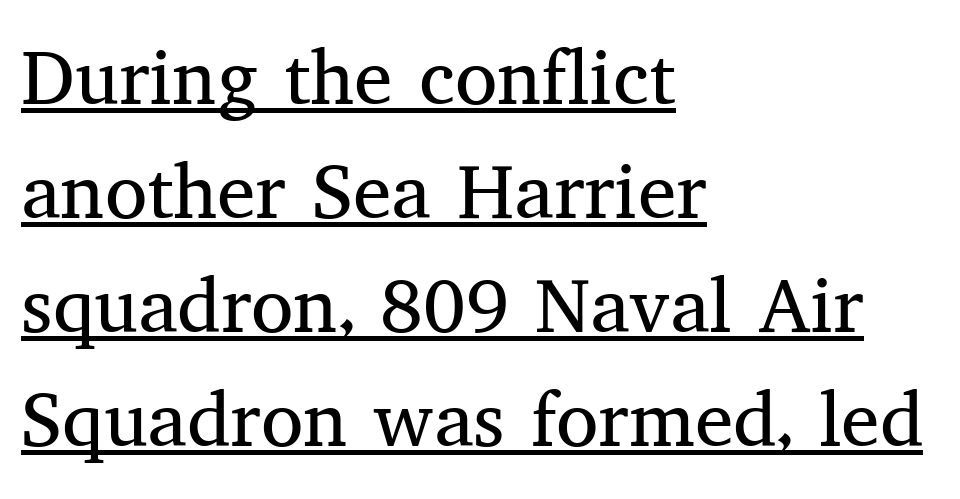
{"serif": "yes", "italic": "no", "bold": "no", "weight": "regular", "width": "normal", "stroke_contrast": "medium", "x_height": "medium", "monospaced": "no", "underline": "yes", "align": "left", "line_spacing": "normal", "line_spacing_ratio": 1.48, "letter_spacing": "normal", "letter_spacing_em": 0.0, "glyph_px": 77}
